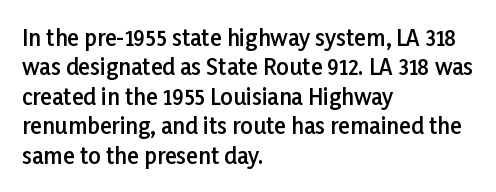
Notice how the passage keeps a crisp vertical edge on the left only. It's the straight-up-and-down kind of type. The zone under the glyphs is completely vacant. This is moderately heavy type, rendered in semibold. Compared with typical paragraphs, the rows here are spaced about the same.
